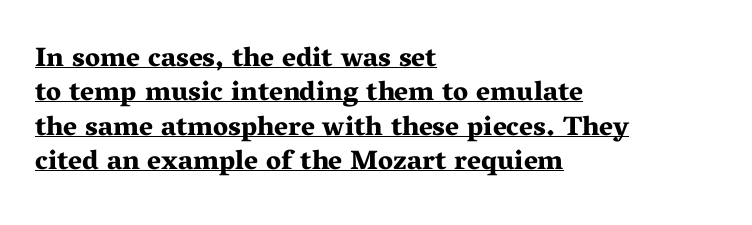
Words appear dense and cohesive because spacing is normal. Leading: standard. The typesetting leans heavy: a genuine bold. The typesetter has applied underlining to the passage shown. Italic: no, the glyphs are upright roman. Caption: multi-line text, flush left, ragged right.
